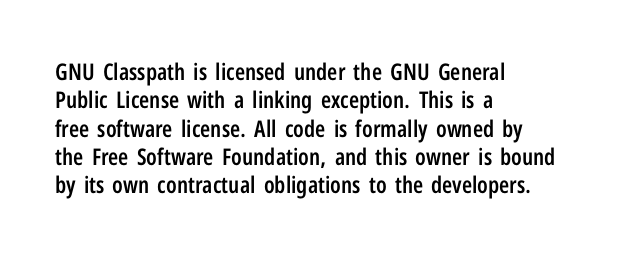
The image shows 23 px text type, upright; set left-aligned, line spacing 1.23x, normal letter spacing, not underlined.
